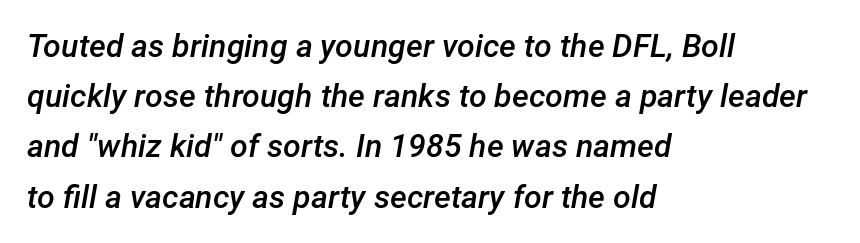
{"italic": "yes", "lean": "right", "slant_degrees": 12, "bold": "semi", "weight": "semibold", "width": "normal", "stroke_contrast": "low", "x_height": "medium", "monospaced": "no", "underline": "no", "align": "left", "line_spacing": "normal", "line_spacing_ratio": 1.57, "letter_spacing": "normal", "letter_spacing_em": 0.0, "glyph_px": 32}
